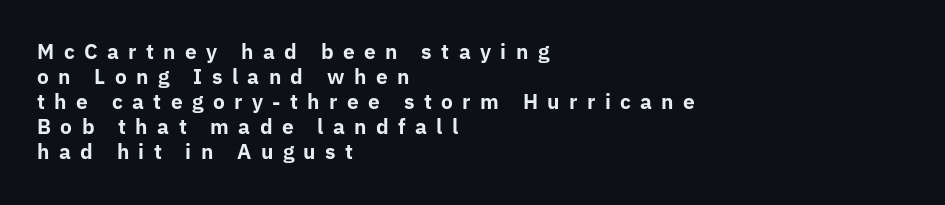
The lines sit at an ordinary, default distance from one another. The lines in this sample share a left origin and differ only in where they stop. When letters stand straight like this, we call the style roman or upright. I'd describe the lettering as bold — thick and assertive. Spacing between characters has been opened up far beyond the box default.
